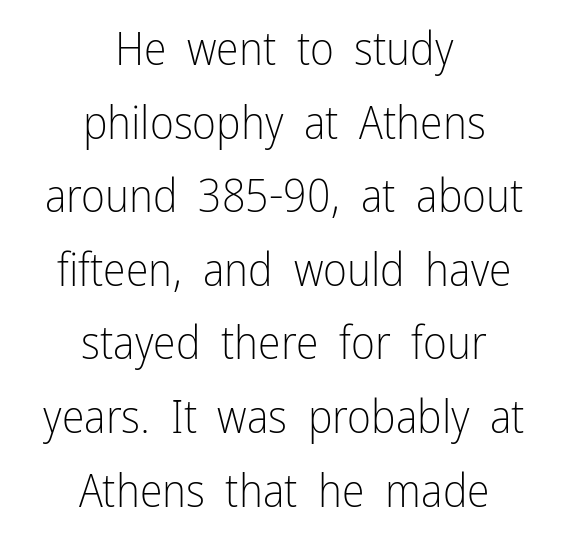
Default kerning and tracking; the words read as compact shapes. Vertical spacing — default. A typesetter would label this face a sans. This is not heavy type; no bold has been used. The lettering stays uniformly vertical, giving the passage a roman look.
